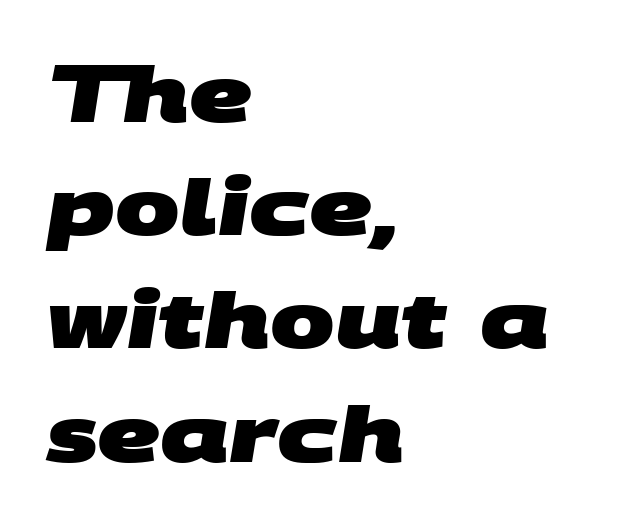
Which margin do the lines hug? The left one — the right edge is uneven. A typesetter would label this face a sans. What's the leading like? Ordinary, nothing unusual. Here the designer chose a conventional face with non-uniform glyph widths. The area under the type is left untouched.
